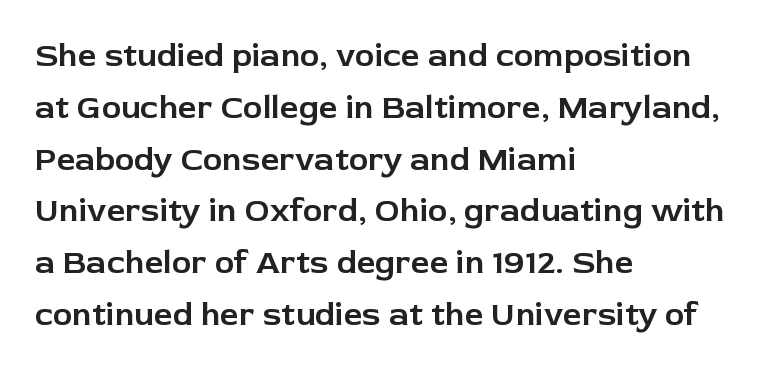
The image shows 33 px sans-serif type, upright; set left-aligned, normal line spacing (1.57x), normal letter spacing, not underlined; low stroke contrast and a medium x-height.
